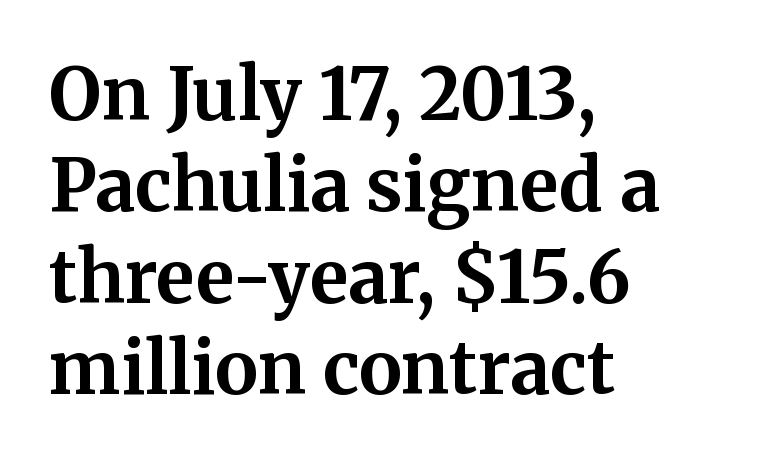
The image shows 72 px bold serif type, upright; set left-aligned, normal line spacing (1.27x), normal letter spacing, not underlined; medium stroke contrast and a medium x-height.
